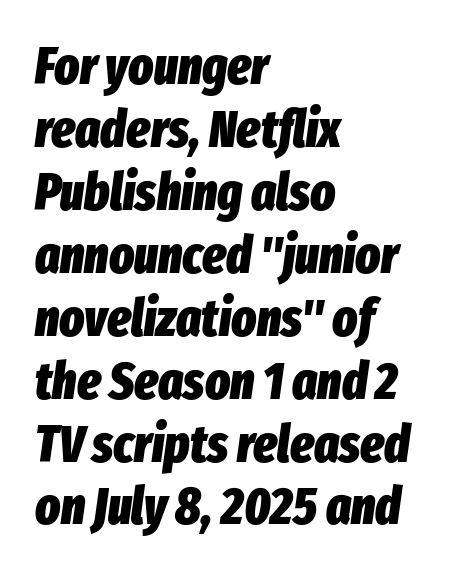
Q: Is the text bold? A: Yes.
Q: Is the text italic (slanted)? A: Yes, it leans right by about 8 degrees.
Q: Is the text underlined? A: No.
Q: How is the paragraph aligned? A: Left-aligned.
Q: Is the spacing between letters normal or unusually wide? A: Normal.
Q: Width (condensed, normal, or wide)? A: Condensed.
Q: Stroke contrast? A: Low.
Q: x-height? A: Medium.
Q: Monospaced? A: No.
